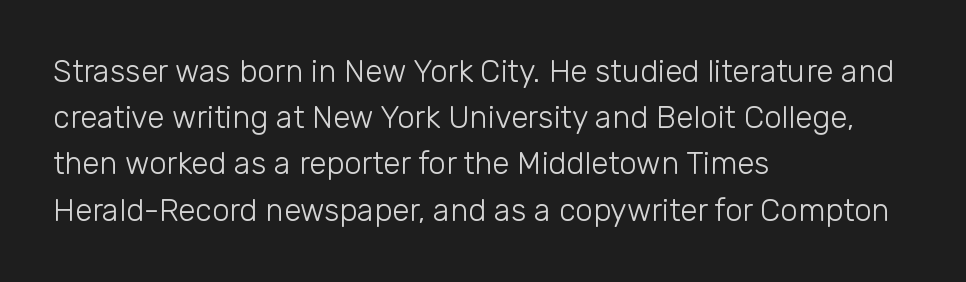
Q: Is the text bold? A: No.
Q: Is the text italic (slanted)? A: No, it is upright.
Q: Is the typeface a serif or a sans-serif typeface? A: Sans-serif.
Q: Is the text underlined? A: No.
Q: How is the paragraph aligned? A: Left-aligned.
Q: Is the spacing between letters normal or unusually wide? A: Normal.
Q: Is the spacing between lines tight, normal or loose? A: Normal.
Q: Width (condensed, normal, or wide)? A: Normal.
Q: Stroke contrast? A: Low.
Q: x-height? A: Medium.
Q: Monospaced? A: No.
